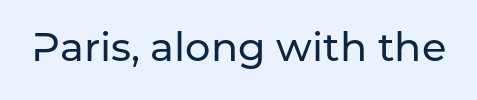
Every stem runs plumb, perpendicular to the baseline. The foot of each line stays bare and open. Here the designer chose a conventional face with non-uniform glyph widths. This rendering leaves character spacing at its baseline value.
